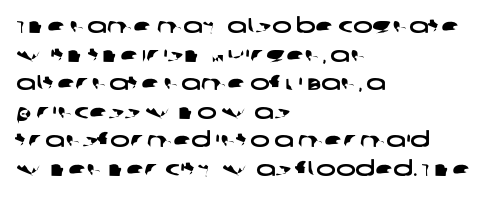
{"underline": "no", "align": "left", "line_spacing": "normal", "line_spacing_ratio": 1.36, "letter_spacing": "normal", "letter_spacing_em": 0.0, "glyph_px": 21}
